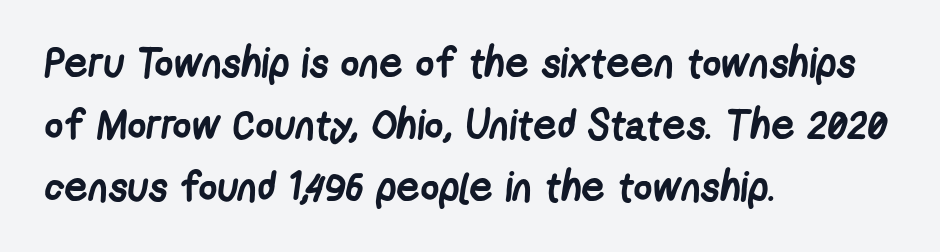
The passage shown is typed in a proportional face where columns would drift. These lines carry a lot of weight — the face is fully bold. Baseline-to-baseline distance is the conventional proportion of letter height. Has an underline been added? It has not. Is this a sans? Yes — the strokes have no serifs. Line starts are locked; line ends wander.
